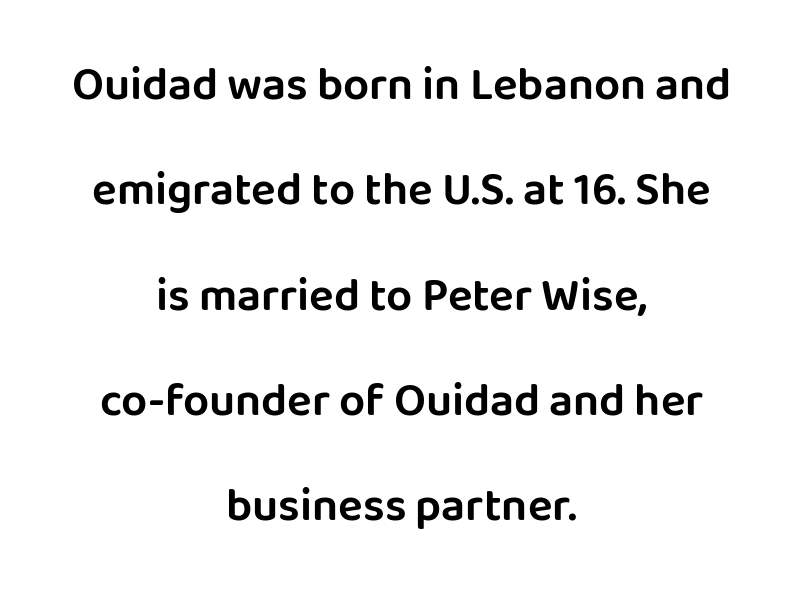
The image shows 46 px sans-serif type, upright; set centered, loose line spacing (2.29x), normal letter spacing, not underlined; low stroke contrast and a large x-height.
